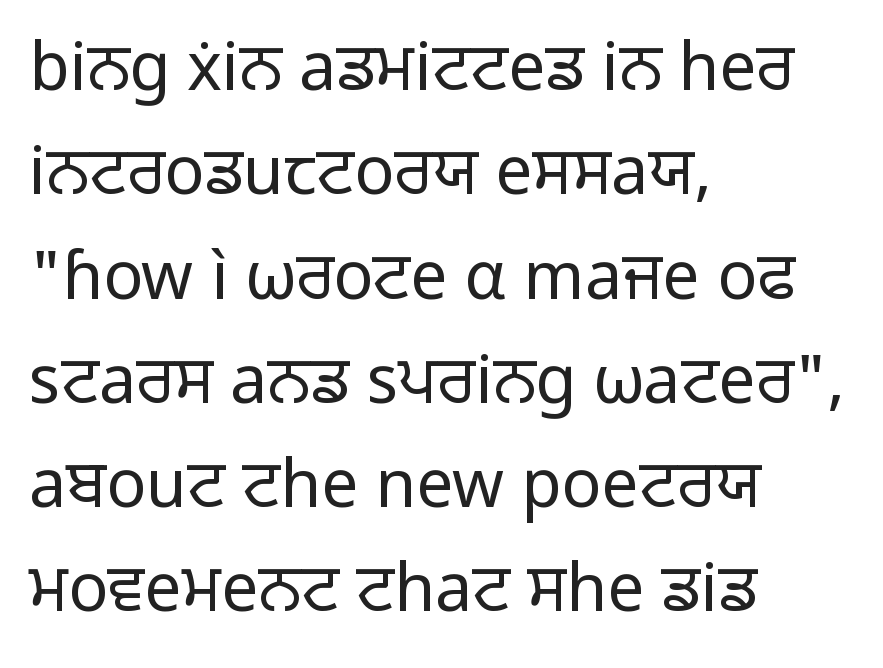
The text was rendered using a sans face with plain stroke endings. Weight: regular or lighter. The letters stand upright; this is a roman face. The compositor pushed each line to the left boundary. These lines keep a tight, regular rhythm from letter to letter.
